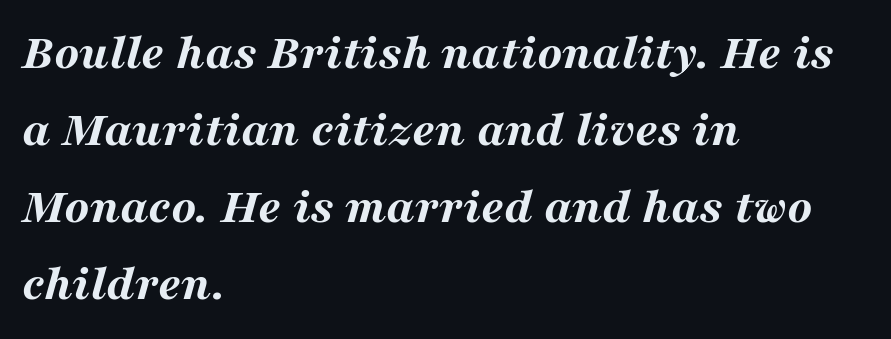
Here the designer chose a conventional face with non-uniform glyph widths. Vertically, the passage feels balanced, rows spaced as you'd expect. The paragraph has a hard left edge and a soft right edge. The axis of the letterforms is tilted away from vertical. The space beneath each line is pristine and unruled. Characters follow at the spacing the type designer built in.
